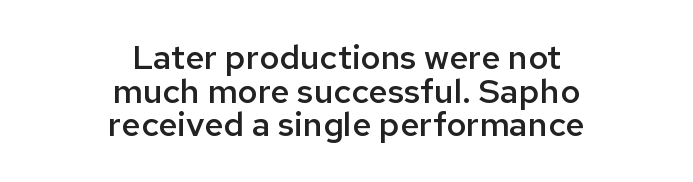
The image shows 34 px semibold sans-serif type, upright; set centered, tight line spacing (0.99x), normal letter spacing, not underlined; low stroke contrast and a medium x-height.
